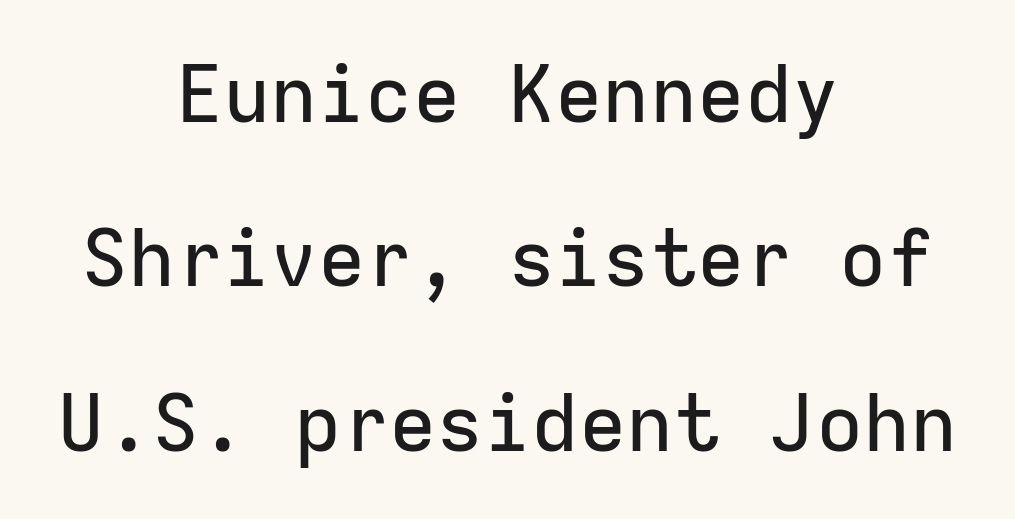
Each letter, wide or thin by design, is forced into the same width here. Here the glyphs are tracked normally, forming tight word shapes. Classification — sans serif. Interline gaps are noticeably wide in this sample.
